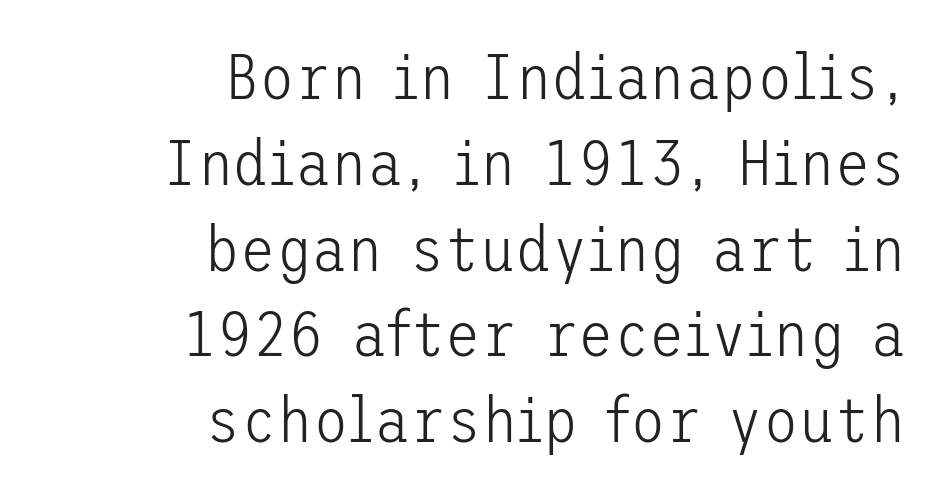
Q: Is the text bold? A: No.
Q: Is the text italic (slanted)? A: No, it is upright.
Q: Is the typeface a serif or a sans-serif typeface? A: Sans-serif.
Q: Is the text underlined? A: No.
Q: How is the paragraph aligned? A: Right-aligned.
Q: Is the spacing between letters normal or unusually wide? A: Normal.
Q: Is the spacing between lines tight, normal or loose? A: Normal.
Q: Width (condensed, normal, or wide)? A: Normal.
Q: Stroke contrast? A: Low.
Q: x-height? A: Medium.
